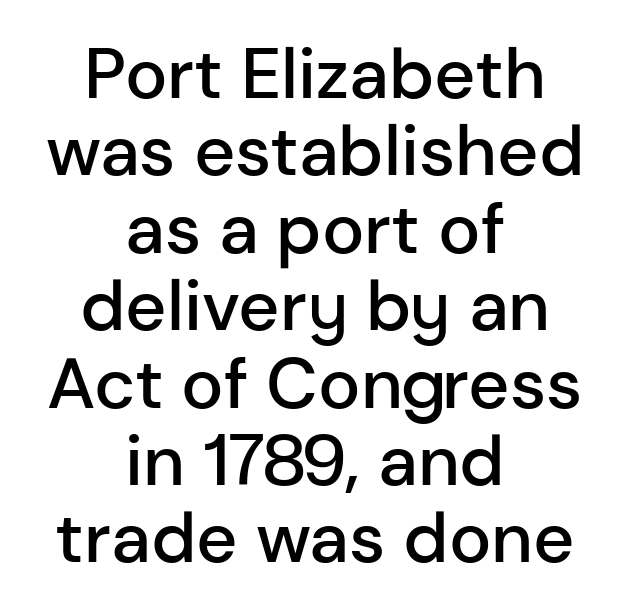
As a designer I'd log this as weight 600, semibold. A typesetter would call this proportional, since set widths differ per character. Italic? Not at all — the glyphs are vertical. Centered paragraph, ragged on both sides.
